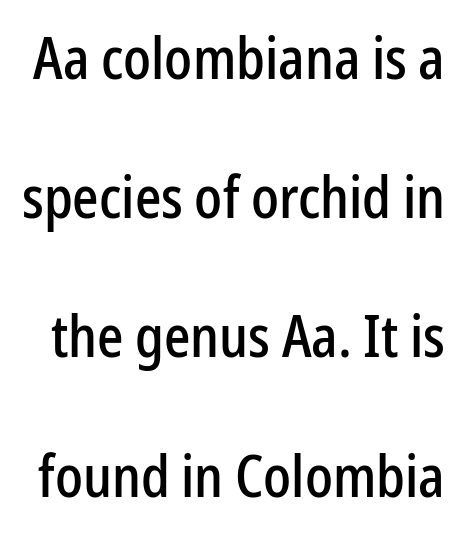
Do the letters lean? They stand straight. The face used here is a sans, in the tradition of grotesques and geometrics. Characters follow at the spacing the type designer built in. Type without underlining.
